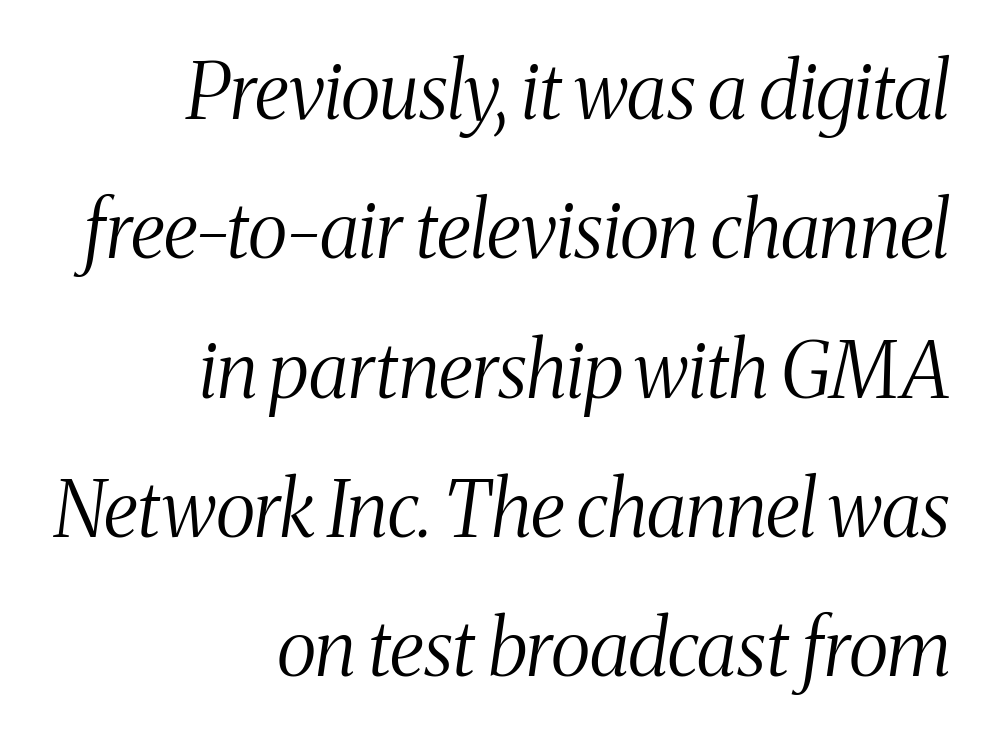
Q: Is the text bold? A: No.
Q: Is the text italic (slanted)? A: Yes, it leans right by about 8 degrees.
Q: Is the typeface a serif or a sans-serif typeface? A: Serif.
Q: Is the text underlined? A: No.
Q: How is the paragraph aligned? A: Right-aligned.
Q: Is the spacing between letters normal or unusually wide? A: Normal.
Q: Width (condensed, normal, or wide)? A: Condensed.
Q: Stroke contrast? A: Medium.
Q: x-height? A: Medium.
Q: Monospaced? A: No.
